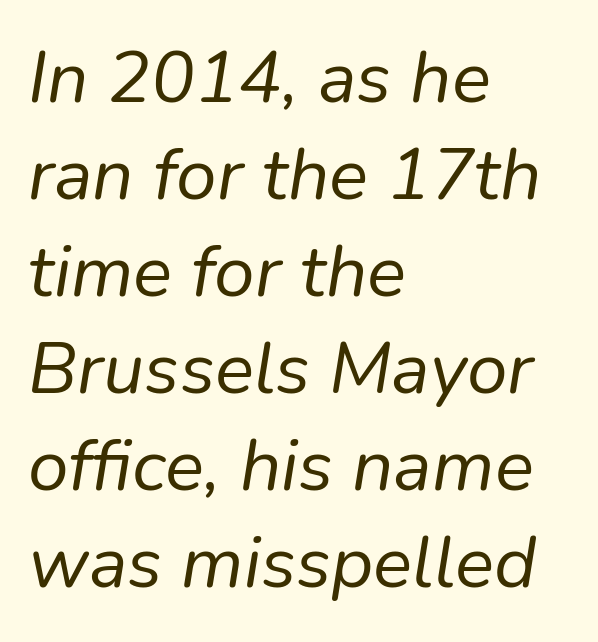
{"italic": "yes", "lean": "right", "slant_degrees": 9, "bold": "no", "weight": "regular", "width": "normal", "stroke_contrast": "low", "x_height": "medium", "monospaced": "no", "underline": "no", "align": "left", "line_spacing": "normal", "line_spacing_ratio": 1.33, "letter_spacing": "normal", "letter_spacing_em": 0.0, "glyph_px": 73}
